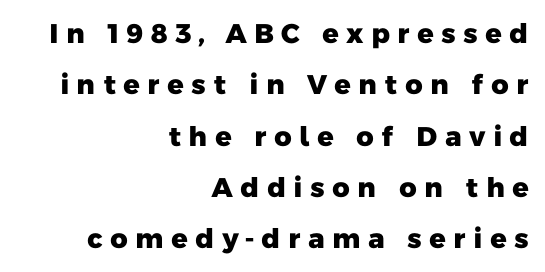
Q: Is the text bold? A: Yes.
Q: Is the text underlined? A: No.
Q: How is the paragraph aligned? A: Right-aligned.
Q: Is the spacing between letters normal or unusually wide? A: Unusually wide.
Q: Is the spacing between lines tight, normal or loose? A: Loose.
